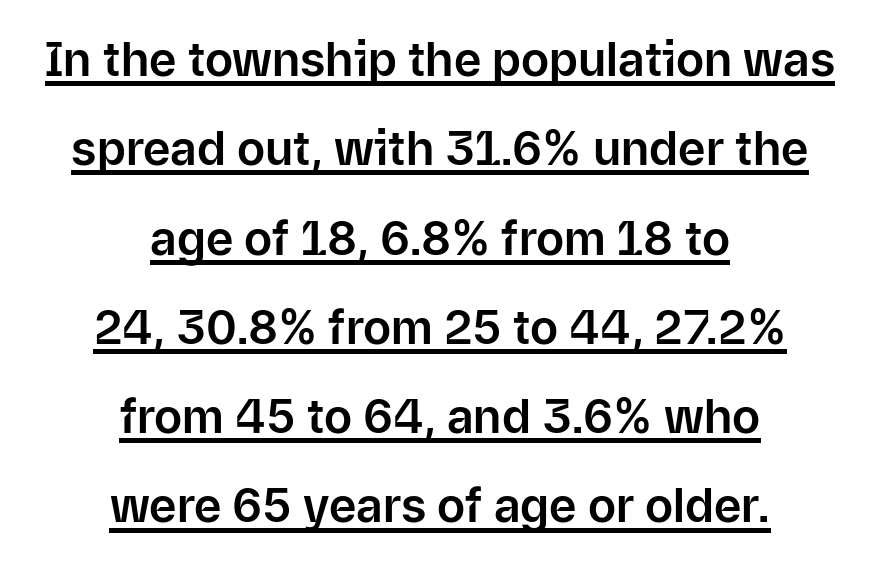
The passage shown is underscored from start to finish. In terms of letterform style, serifs are entirely absent. Unlike italic type, these characters show no tilt at all. What stands out about the letter spacing? Nothing — it is the standard amount.
